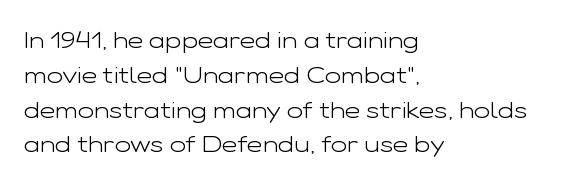
Summary of weight: not heavy and not bold. The passage shown stacks its lines at a standard gap. Upright lettering throughout. Tracking value appears to be zero — textbook default spacing.
